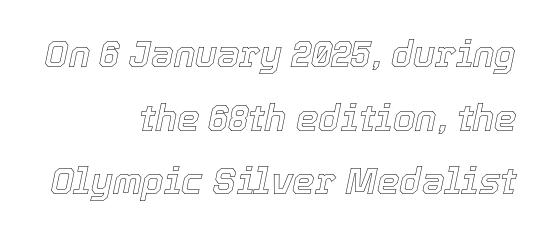
The image shows 36 px text type, italic (leaning right); set right-aligned, line spacing 1.77x, normal letter spacing, not underlined; a medium x-height.
